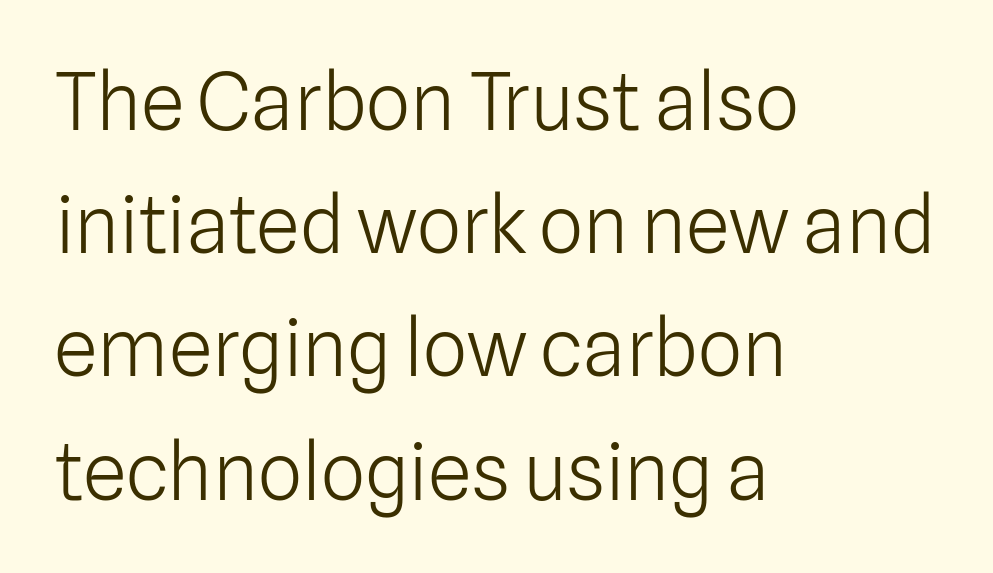
The image shows 79 px light sans-serif type, upright; set left-aligned, normal line spacing (1.56x), normal letter spacing, not underlined; low stroke contrast and a medium x-height.
